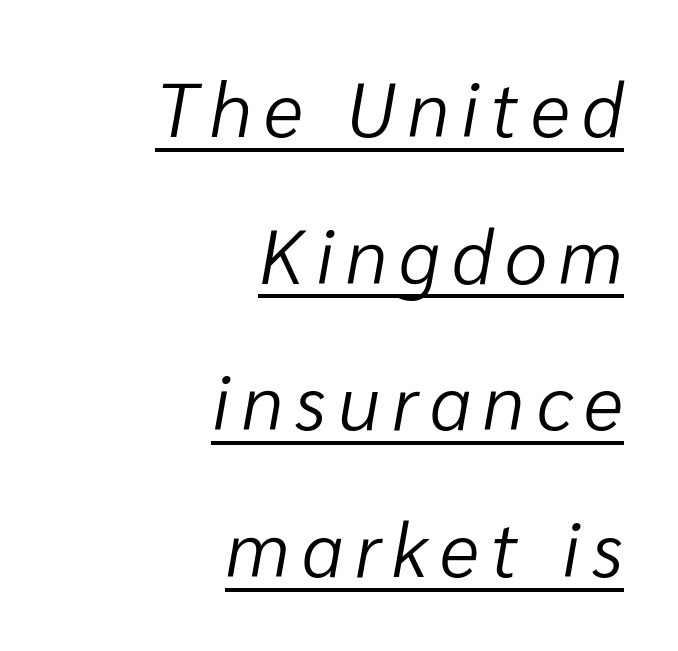
{"italic": "yes", "lean": "right", "slant_degrees": 10, "bold": "no", "weight": "light", "width": "normal", "stroke_contrast": "low", "x_height": "medium", "monospaced": "no", "underline": "yes", "align": "right", "line_spacing": "loose", "line_spacing_ratio": 1.93, "glyph_px": 76}
